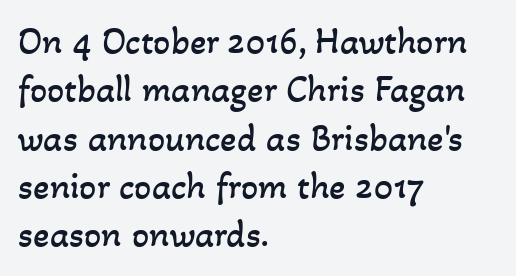
{"bold": "no", "weight": "regular", "width": "normal", "stroke_contrast": "low", "x_height": "small", "monospaced": "no", "underline": "no", "align": "left", "line_spacing": "normal", "line_spacing_ratio": 1.27, "letter_spacing": "normal", "letter_spacing_em": 0.0, "glyph_px": 38}
